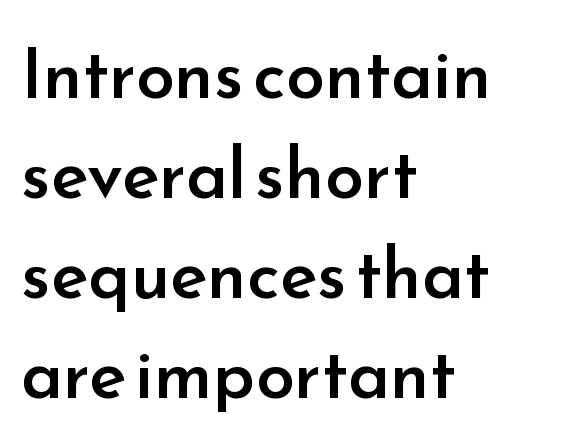
Students, note that the glyphs here touch the page at normal intervals. You could not count columns in this text — the font is proportionally spaced. Each line starts at the same left margin while the right side varies. A typesetter would mark this as roman, not italic.
